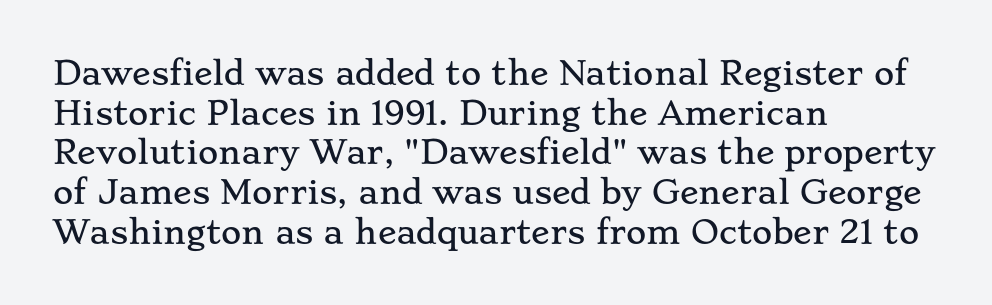
The image shows 31 px wide serif type, upright; set left-aligned, normal line spacing (1.28x), normal letter spacing, not underlined; low stroke contrast and a small x-height.
